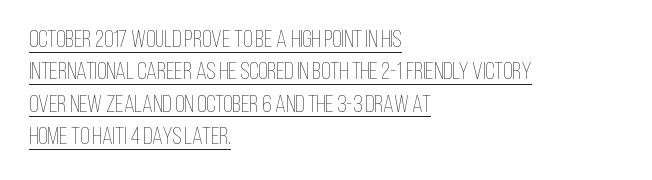
Q: Is the text bold? A: No.
Q: Is the text italic (slanted)? A: No, it is upright.
Q: Is the text underlined? A: Yes.
Q: How is the paragraph aligned? A: Left-aligned.
Q: Is the spacing between letters normal or unusually wide? A: Normal.
Q: Is the spacing between lines tight, normal or loose? A: Normal.
